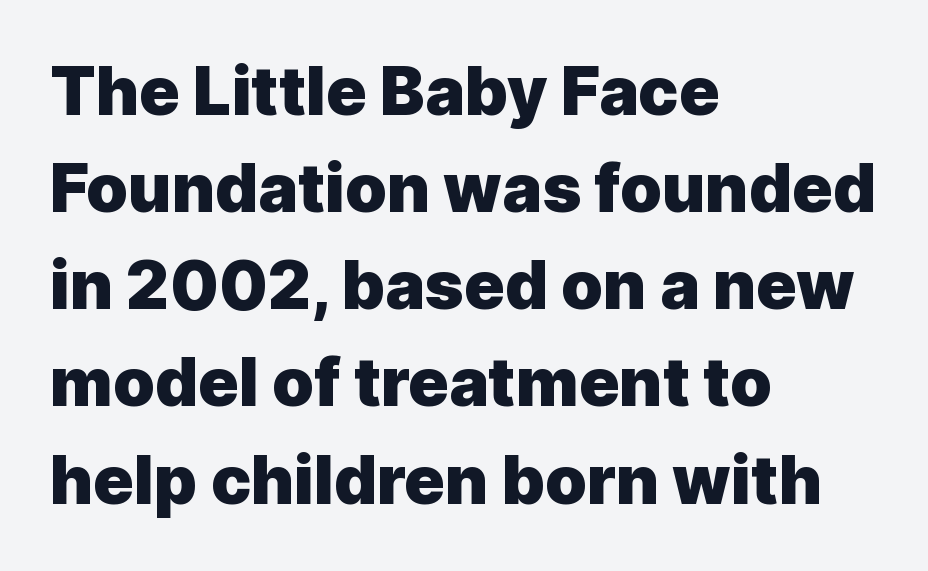
The image shows 67 px heavy sans-serif type, upright; set left-aligned, normal line spacing (1.45x), normal letter spacing, not underlined; a medium x-height.
